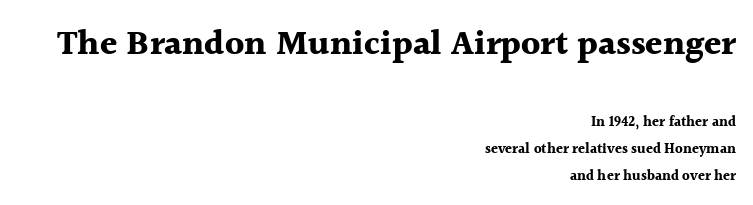
The image shows 35 px bold serif type, upright; set right-aligned, loose line spacing (1.9x), normal letter spacing, not underlined; the first (top) block is 2.5x larger; a medium x-height.
